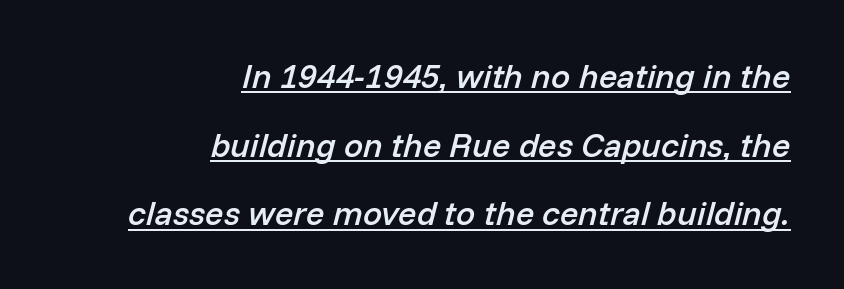
The image shows 34 px semibold type, italic (leaning right); set right-aligned, loose line spacing (2.02x), normal letter spacing, underlined; low stroke contrast and a medium x-height.
